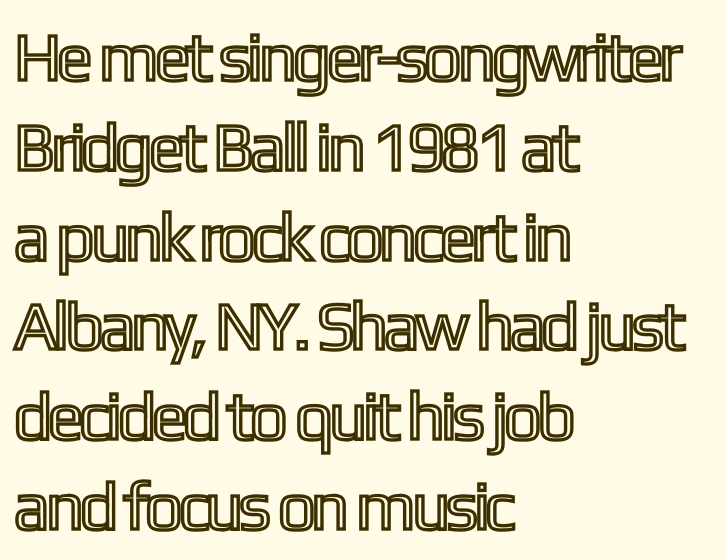
The image shows 68 px condensed type, upright; set left-aligned, normal line spacing (1.32x), normal letter spacing, not underlined; a medium x-height.
